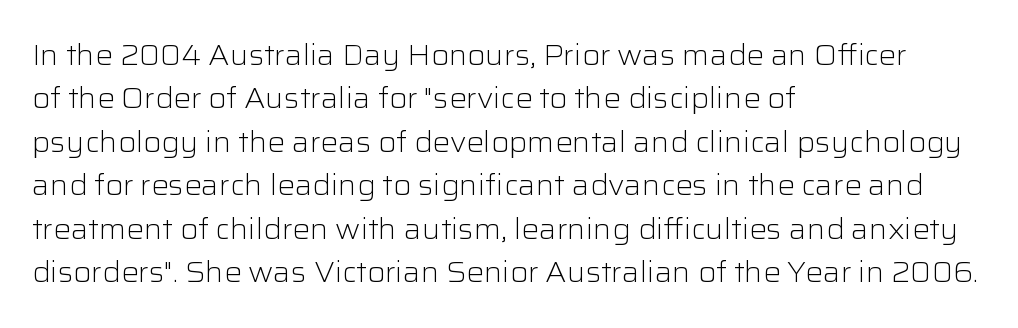
Q: Is the text bold? A: No.
Q: Is the text italic (slanted)? A: No, it is upright.
Q: Is the typeface a serif or a sans-serif typeface? A: Sans-serif.
Q: Is the text underlined? A: No.
Q: How is the paragraph aligned? A: Left-aligned.
Q: Is the spacing between letters normal or unusually wide? A: Normal.
Q: Is the spacing between lines tight, normal or loose? A: Normal.
Q: Width (condensed, normal, or wide)? A: Normal.
Q: Stroke contrast? A: Low.
Q: x-height? A: Medium.
Q: Monospaced? A: No.
